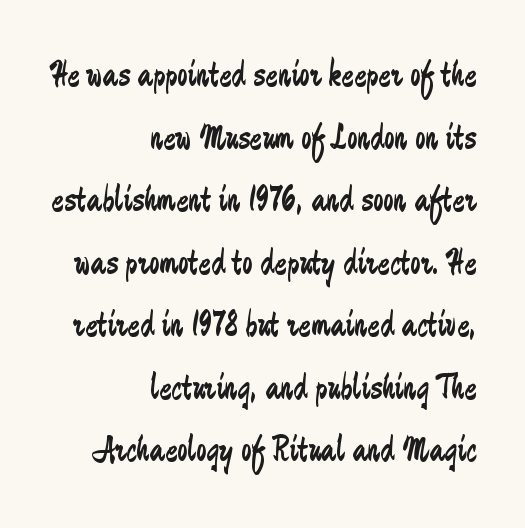
Q: Is the text bold? A: No.
Q: Is the text italic (slanted)? A: Yes.
Q: Is the typeface a serif or a sans-serif typeface? A: Sans-serif.
Q: Is the text underlined? A: No.
Q: How is the paragraph aligned? A: Right-aligned.
Q: Is the spacing between letters normal or unusually wide? A: Normal.
Q: Is the spacing between lines tight, normal or loose? A: Normal.
Q: Width (condensed, normal, or wide)? A: Condensed.
Q: Stroke contrast? A: Low.
Q: x-height? A: Small.
Q: Monospaced? A: No.
